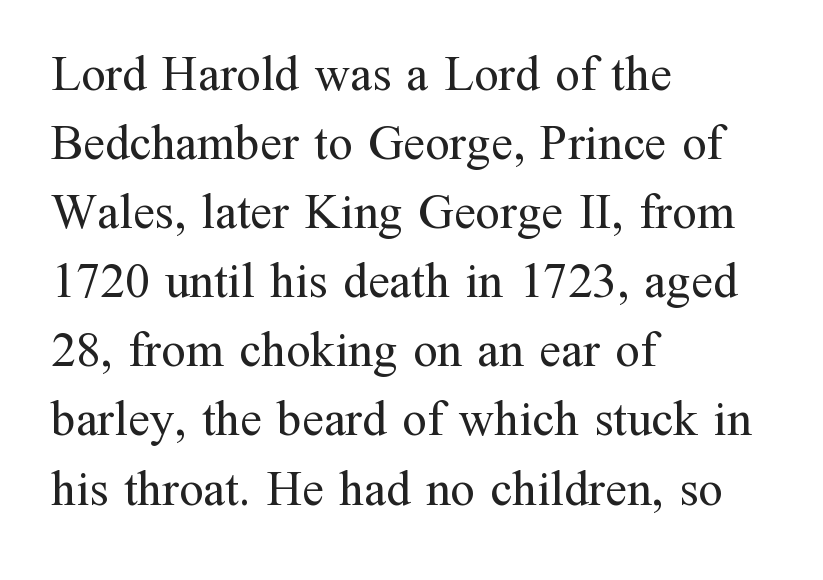
The image shows 49 px regular-weight serif type, upright; set left-aligned, normal line spacing (1.41x), normal letter spacing, not underlined; medium stroke contrast and a medium x-height.
